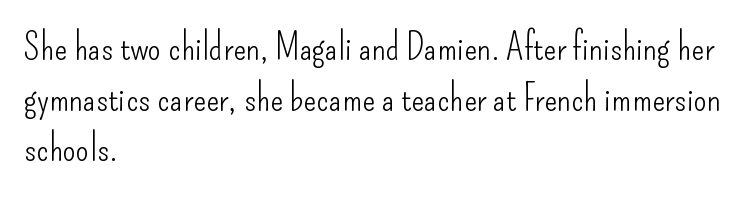
{"serif": "no", "italic": "no", "bold": "no", "weight": "light", "width": "condensed", "stroke_contrast": "low", "x_height": "small", "monospaced": "no", "underline": "no", "align": "left", "line_spacing": "normal", "line_spacing_ratio": 1.33, "letter_spacing": "normal", "letter_spacing_em": 0.0, "glyph_px": 38}
